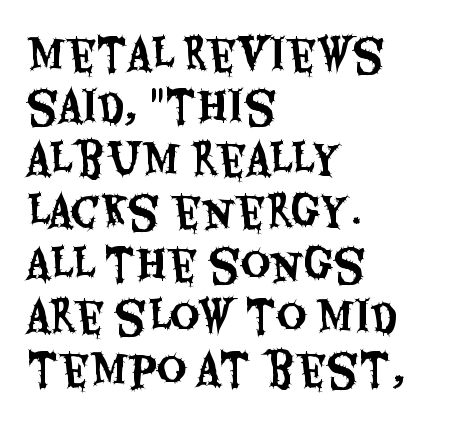
The image shows 41 px condensed sans-serif type, upright; set left-aligned, normal line spacing (1.28x), normal letter spacing, not underlined; medium stroke contrast and a large x-height.
